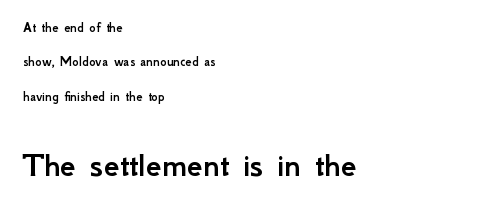
The letters advance in unequal steps, a hallmark of proportional type. Bigger letters appear in the bottom chunk; the top chunk is reduced. Caption: standard tracking, unaltered. Check the space under the baseline: it is left empty. These lines are set flush left with a ragged right edge.
